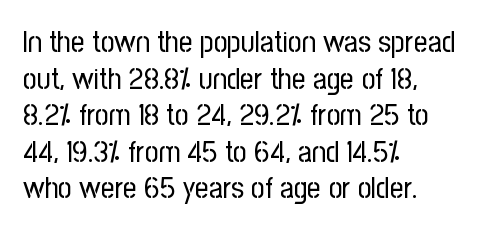
The image shows 30 px regular-weight, condensed sans-serif type, upright; set left-aligned, line spacing 1.22x, normal letter spacing, not underlined; low stroke contrast and a medium x-height.
